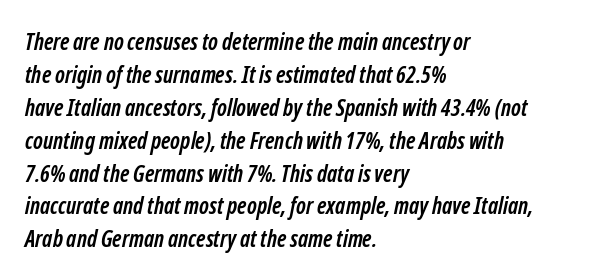
Check the space under the baseline: it is left empty. These lines carry a lot of weight — the face is fully bold. Compared with a centered layout, this one pins lines to the left instead. The horizontal fit of the characters is conventional and even. Interline gaps are of average width in this sample.
